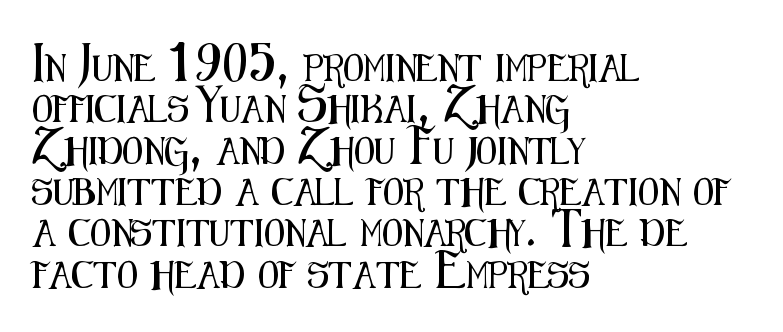
Q: Is the text italic (slanted)? A: No, it is upright.
Q: Is the text underlined? A: No.
Q: How is the paragraph aligned? A: Left-aligned.
Q: Is the spacing between letters normal or unusually wide? A: Normal.
Q: Is the spacing between lines tight, normal or loose? A: Normal.
